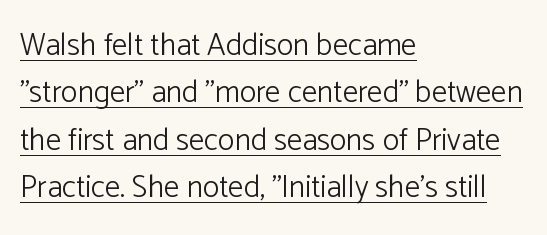
The image shows 31 px light sans-serif type, upright; set left-aligned, normal line spacing (1.53x), normal letter spacing, underlined; low stroke contrast and a medium x-height.
